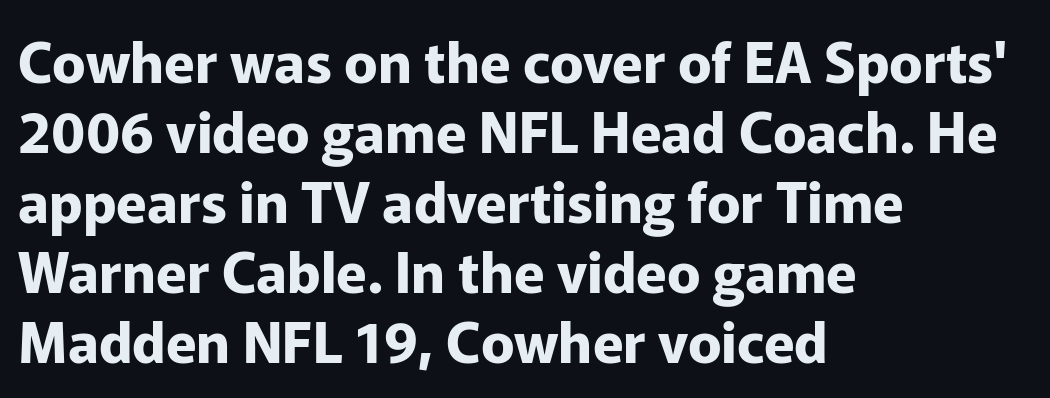
The image shows 56 px bold sans-serif type, upright; set left-aligned, normal line spacing (1.25x), normal letter spacing, not underlined; low stroke contrast and a medium x-height.
